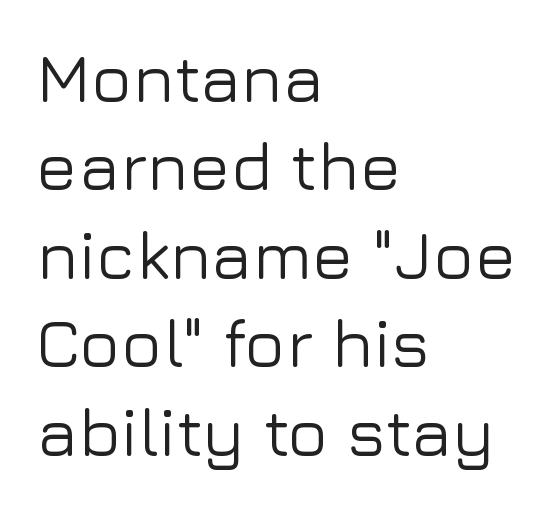
The image shows 68 px sans-serif type, upright; set left-aligned, normal line spacing (1.3x), normal letter spacing, not underlined; low stroke contrast and a medium x-height.
